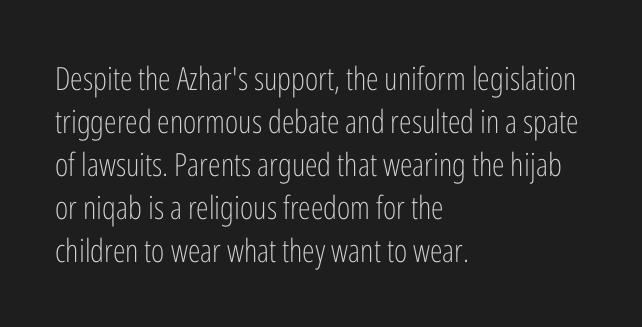
Q: Is the text bold? A: No.
Q: Is the text italic (slanted)? A: No, it is upright.
Q: Is the typeface a serif or a sans-serif typeface? A: Sans-serif.
Q: Is the text underlined? A: No.
Q: How is the paragraph aligned? A: Left-aligned.
Q: Is the spacing between letters normal or unusually wide? A: Normal.
Q: Is the spacing between lines tight, normal or loose? A: Normal.
Q: Width (condensed, normal, or wide)? A: Condensed.
Q: Stroke contrast? A: Low.
Q: x-height? A: Medium.
Q: Monospaced? A: No.
